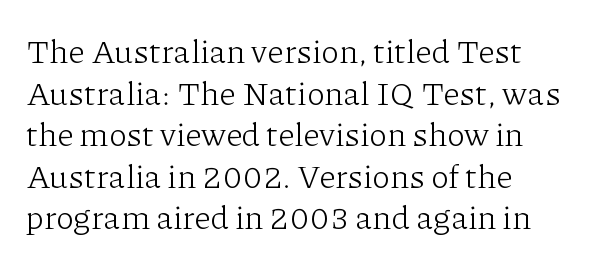
Q: Is the text bold? A: No.
Q: Is the text italic (slanted)? A: No, it is upright.
Q: Is the typeface a serif or a sans-serif typeface? A: Serif.
Q: Is the text underlined? A: No.
Q: How is the paragraph aligned? A: Left-aligned.
Q: Is the spacing between letters normal or unusually wide? A: Normal.
Q: Is the spacing between lines tight, normal or loose? A: Normal.
Q: Width (condensed, normal, or wide)? A: Normal.
Q: Stroke contrast? A: Low.
Q: x-height? A: Medium.
Q: Monospaced? A: No.
